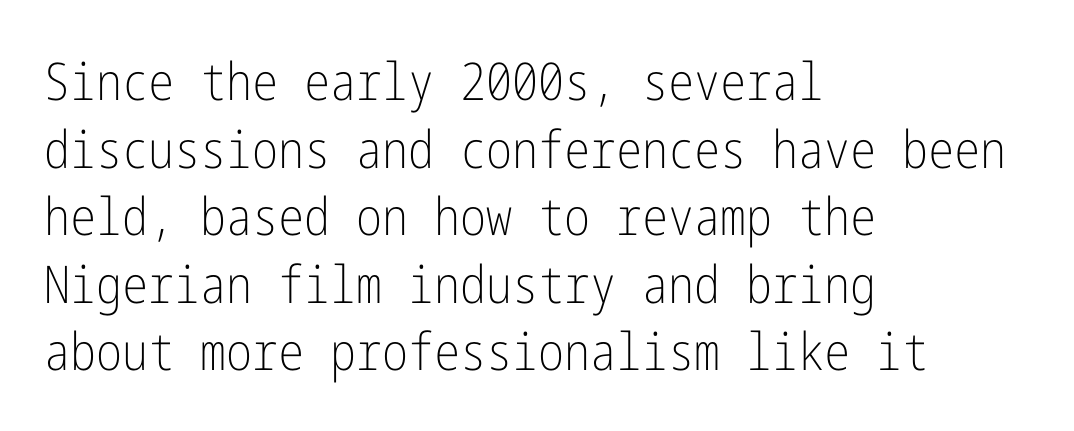
Q: Is the text bold? A: No.
Q: Is the text italic (slanted)? A: No, it is upright.
Q: Is the typeface a serif or a sans-serif typeface? A: Sans-serif.
Q: Is the text underlined? A: No.
Q: How is the paragraph aligned? A: Left-aligned.
Q: Is the spacing between letters normal or unusually wide? A: Normal.
Q: Is the spacing between lines tight, normal or loose? A: Normal.
Q: Width (condensed, normal, or wide)? A: Condensed.
Q: Stroke contrast? A: Low.
Q: x-height? A: Medium.
